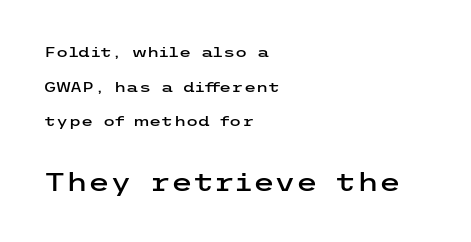
The image shows 25 px text type, upright; set left-aligned, loose line spacing (2.48x), normal letter spacing, not underlined; the second (bottom) block is 1.79x larger.
